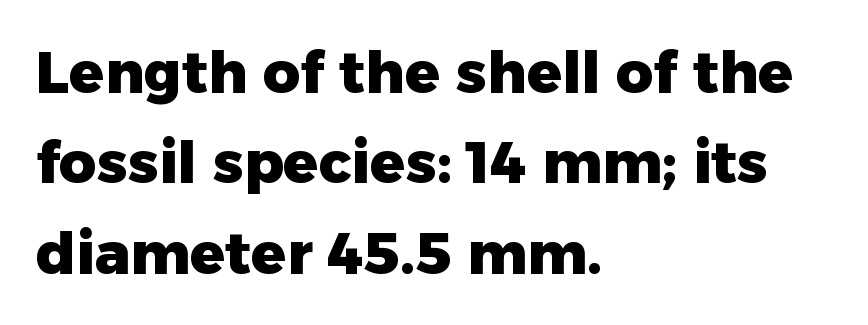
Q: Is the text bold? A: Yes.
Q: Is the text italic (slanted)? A: No, it is upright.
Q: Is the typeface a serif or a sans-serif typeface? A: Sans-serif.
Q: Is the text underlined? A: No.
Q: How is the paragraph aligned? A: Left-aligned.
Q: Is the spacing between letters normal or unusually wide? A: Normal.
Q: Is the spacing between lines tight, normal or loose? A: Normal.
Q: Width (condensed, normal, or wide)? A: Normal.
Q: Stroke contrast? A: Low.
Q: x-height? A: Medium.
Q: Monospaced? A: No.
